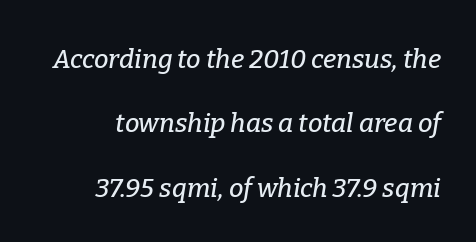
The whole block is typeset with a tilt. The space between consecutive lines is lavish. A typesetter would call this zero additional tracking. Any mark beneath the type? The region is blank.
